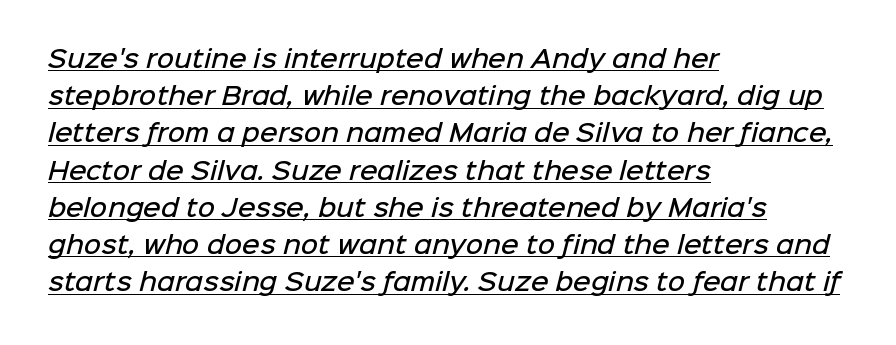
{"bold": "semi", "underline": "yes", "align": "left", "line_spacing": "normal", "line_spacing_ratio": 1.55, "letter_spacing": "normal", "letter_spacing_em": 0.0, "glyph_px": 24}
